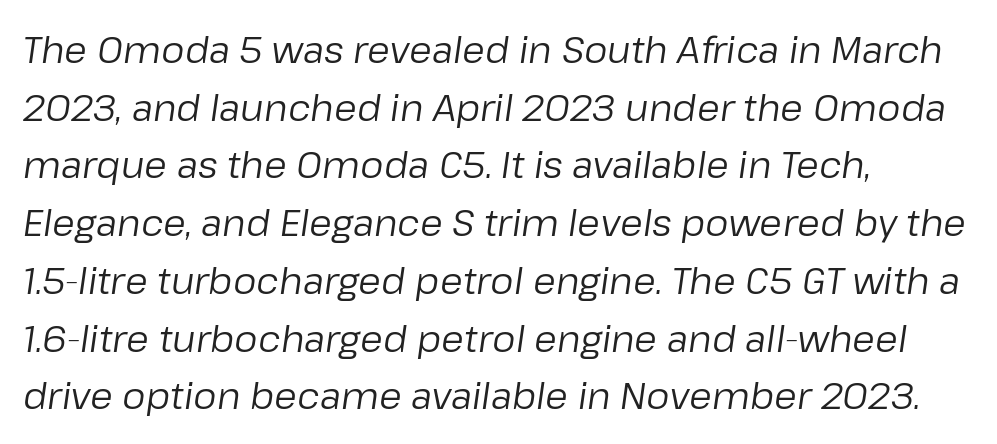
Here the glyphs are tracked normally, forming tight word shapes. The space directly below the letters is spotless. Heft: none added — not bold. The lines in this sample share a left origin and differ only in where they stop. Varying glyph widths throughout — classic text-font behaviour. This sample keeps an unexceptional amount of space between lines.
